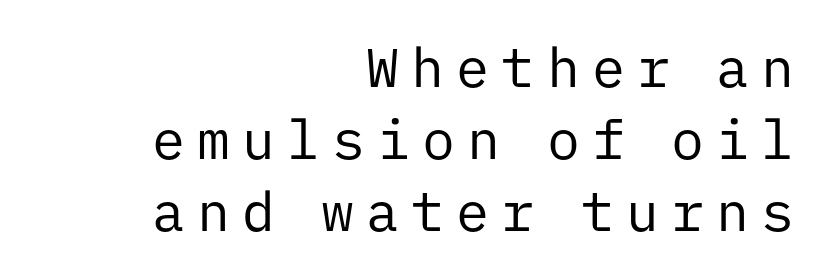
The image shows 55 px regular-weight sans-serif type, upright, monospaced; set right-aligned, normal line spacing (1.31x), unusually wide letter spacing (+0.22 em), not underlined; low stroke contrast and a medium x-height.
